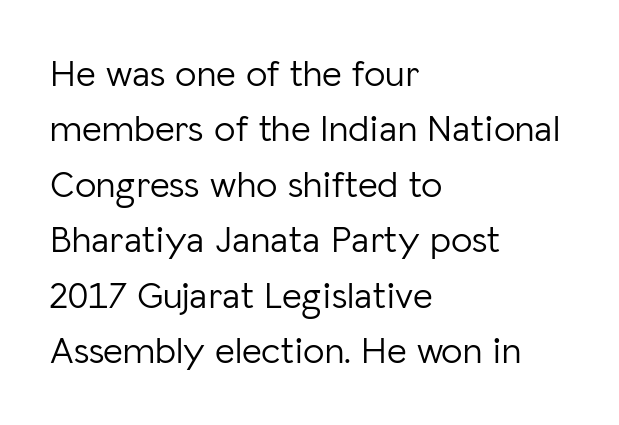
The image shows 38 px light sans-serif type, upright; set left-aligned, normal line spacing (1.46x), normal letter spacing, not underlined; low stroke contrast and a medium x-height.
